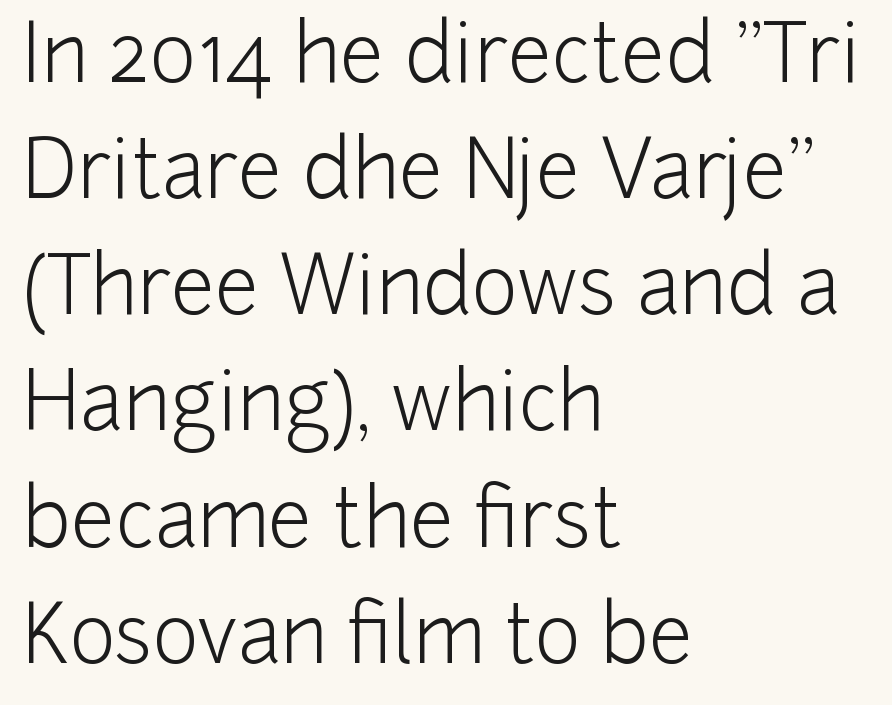
Q: Is the text bold? A: No.
Q: Is the text italic (slanted)? A: No, it is upright.
Q: Is the typeface a serif or a sans-serif typeface? A: Sans-serif.
Q: Is the text underlined? A: No.
Q: How is the paragraph aligned? A: Left-aligned.
Q: Is the spacing between letters normal or unusually wide? A: Normal.
Q: Is the spacing between lines tight, normal or loose? A: Normal.
Q: Width (condensed, normal, or wide)? A: Normal.
Q: Stroke contrast? A: Low.
Q: x-height? A: Medium.
Q: Monospaced? A: No.
